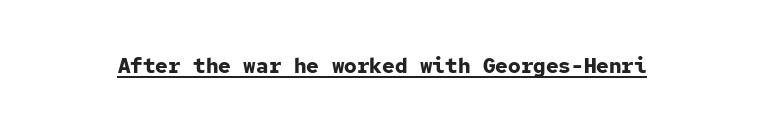
{"italic": "no", "bold": "yes", "underline": "yes", "letter_spacing": "normal", "letter_spacing_em": 0.0, "glyph_px": 21}
